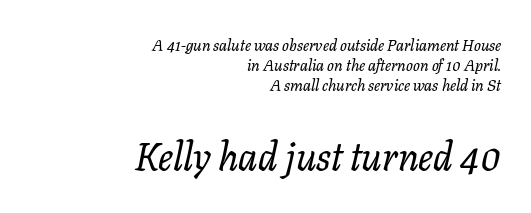
{"serif": "yes", "italic": "yes", "lean": "right", "slant_degrees": 11, "width": "normal", "stroke_contrast": "low", "x_height": "medium", "monospaced": "no", "underline": "no", "align": "right", "line_spacing_ratio": 1.24, "letter_spacing": "normal", "letter_spacing_em": 0.0, "larger_block": "second", "size_ratio": 2.44, "glyph_px": 39}
